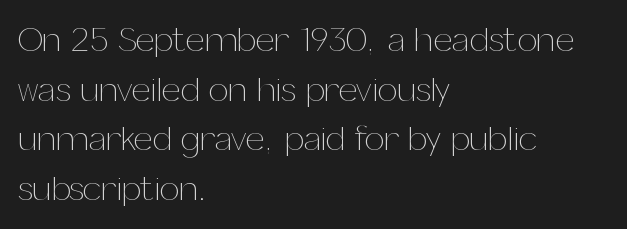
The face used here is rendered with its standard letterfit. Think standard paragraph weight, or any step lighter than that. A roman cut, with each character standing at attention. Leading: standard.
